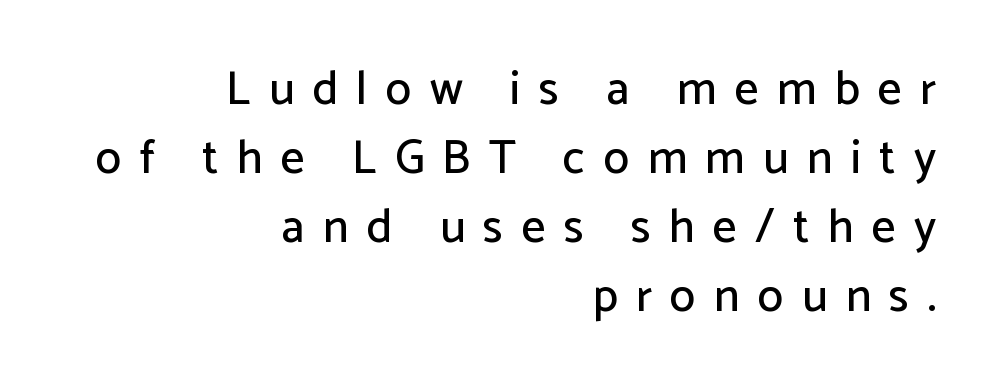
{"serif": "no", "italic": "no", "width": "normal", "stroke_contrast": "low", "x_height": "medium", "monospaced": "no", "underline": "no", "align": "right", "line_spacing": "normal", "line_spacing_ratio": 1.47, "letter_spacing": "wide", "letter_spacing_em": 0.39, "glyph_px": 47}
